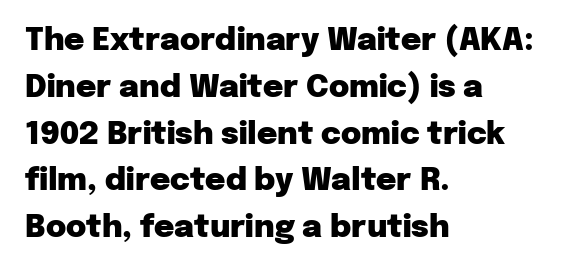
The image shows 31 px heavy sans-serif type, upright; set left-aligned, normal line spacing (1.51x), normal letter spacing, not underlined; low stroke contrast and a medium x-height.
